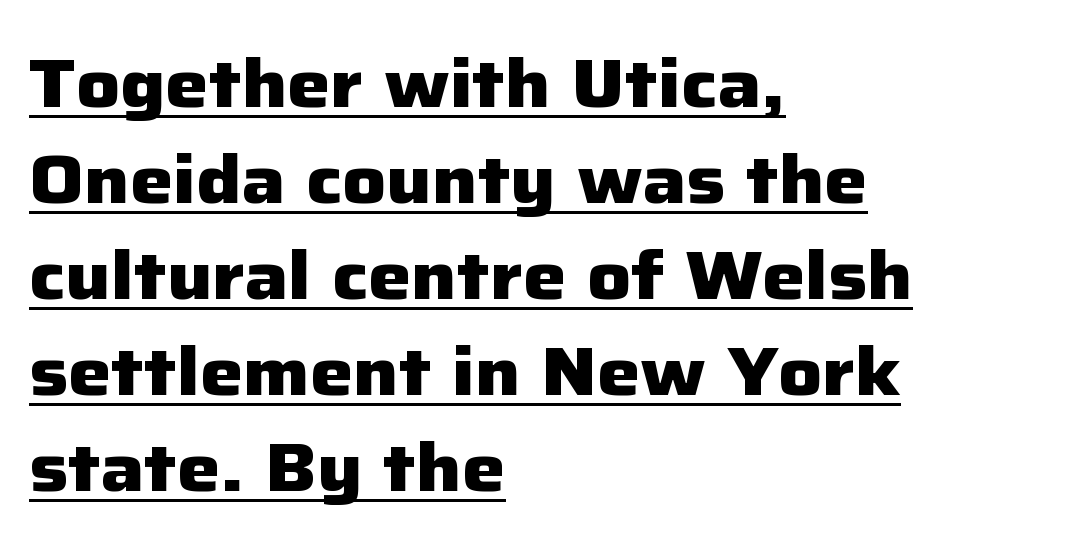
The image shows 68 px heavy sans-serif type, upright; set left-aligned, normal line spacing (1.41x), normal letter spacing, underlined; low stroke contrast and a medium x-height.
